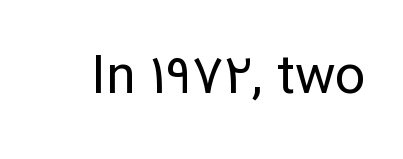
{"serif": "no", "italic": "no", "bold": "no", "weight": "regular", "width": "normal", "stroke_contrast": "low", "x_height": "medium", "monospaced": "no", "underline": "no", "letter_spacing": "normal", "letter_spacing_em": 0.0, "glyph_px": 54}
